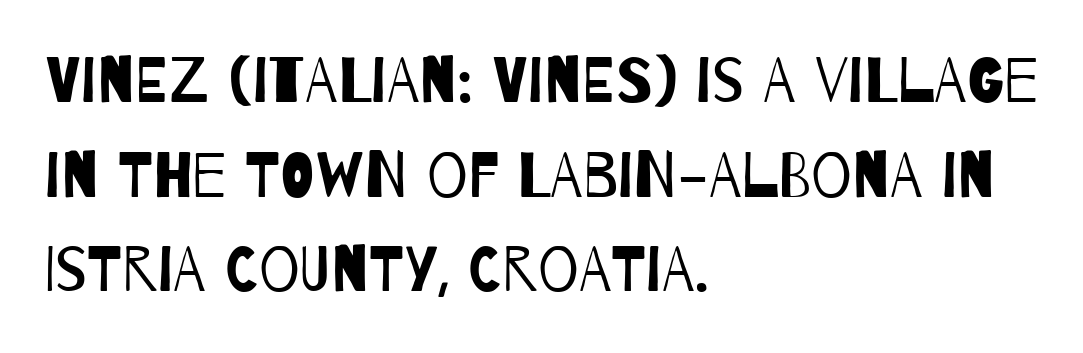
{"serif": "no", "bold": "no", "weight": "regular", "width": "condensed", "stroke_contrast": "low", "x_height": "large", "monospaced": "no", "underline": "no", "align": "left", "line_spacing": "normal", "line_spacing_ratio": 1.48, "letter_spacing": "normal", "letter_spacing_em": 0.0, "glyph_px": 64}
